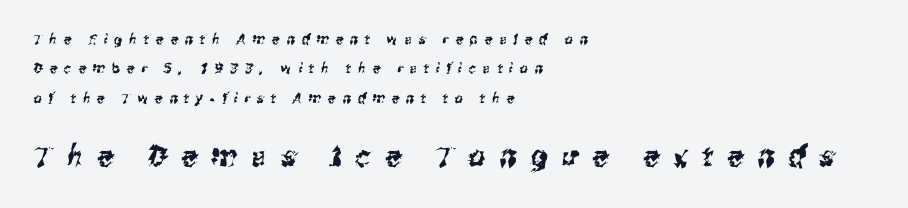
{"serif": "no", "width": "condensed", "stroke_contrast": "medium", "x_height": "medium", "monospaced": "no", "underline": "no", "align": "left", "line_spacing": "loose", "line_spacing_ratio": 2.1, "letter_spacing": "wide", "letter_spacing_em": 0.49, "larger_block": "second", "size_ratio": 2.07, "glyph_px": 29}
